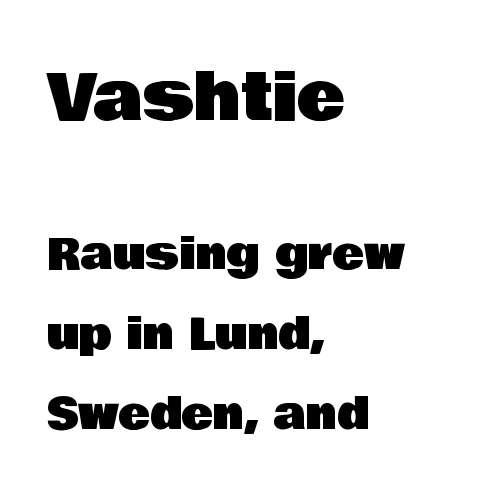
{"serif": "no", "italic": "no", "width": "normal", "stroke_contrast": "low", "x_height": "large", "monospaced": "no", "underline": "no", "align": "left", "line_spacing_ratio": 1.87, "letter_spacing": "normal", "letter_spacing_em": 0.0, "larger_block": "first", "size_ratio": 1.51, "glyph_px": 65}
